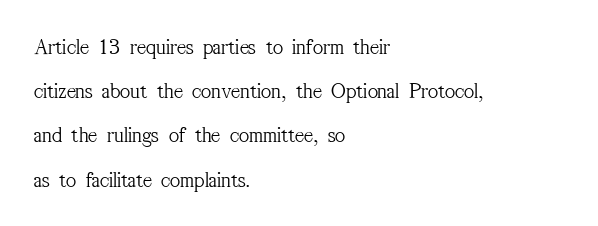
The image shows 22 px text type, upright; set left-aligned, loose line spacing (2.01x), normal letter spacing, not underlined.
